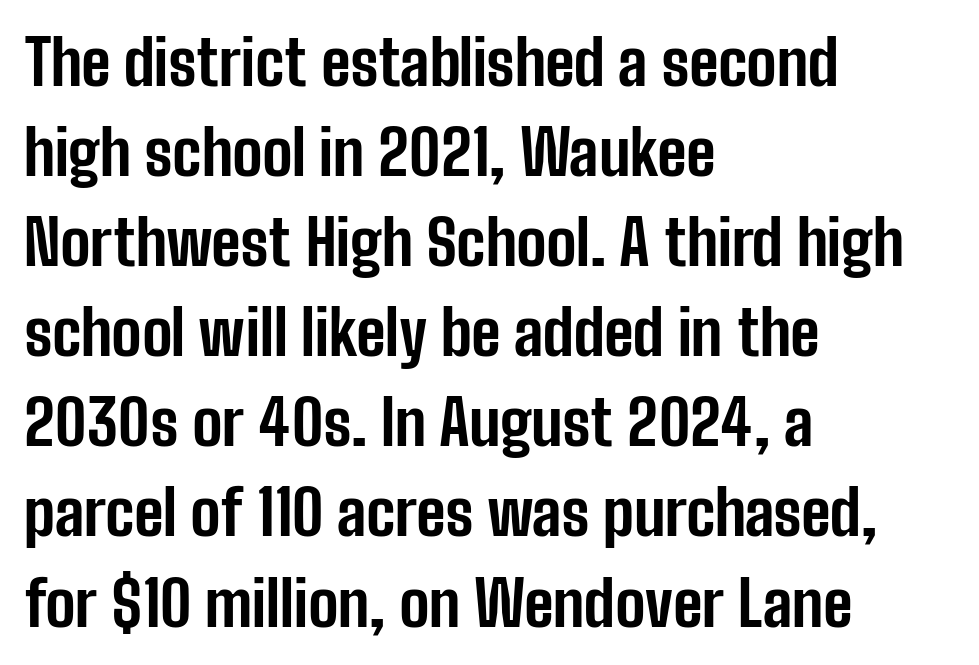
The image shows 63 px bold, condensed sans-serif type, upright; set left-aligned, normal line spacing (1.43x), normal letter spacing, not underlined; low stroke contrast and a medium x-height.
